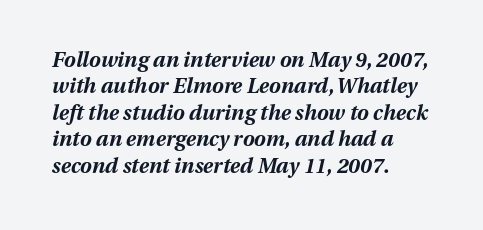
Look at the tracking — it's just the regular setting, nothing added. Reading down the block, your eye returns to a fixed left position each line. An italicized treatment has been applied to the whole sample. Chunky letters — that's bold for sure. Leading: standard.
